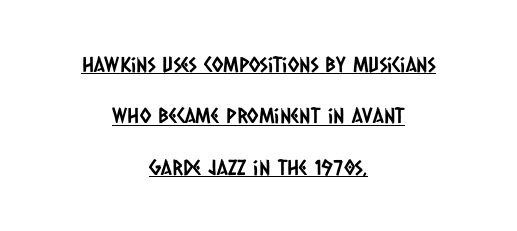
Notice how the passage keeps no hard edge, just a central spine. Emphasis is given by a line drawn under the lettering. The space between consecutive lines is lavish. Tracking here is standard; glyphs follow each other at the usual distance.
